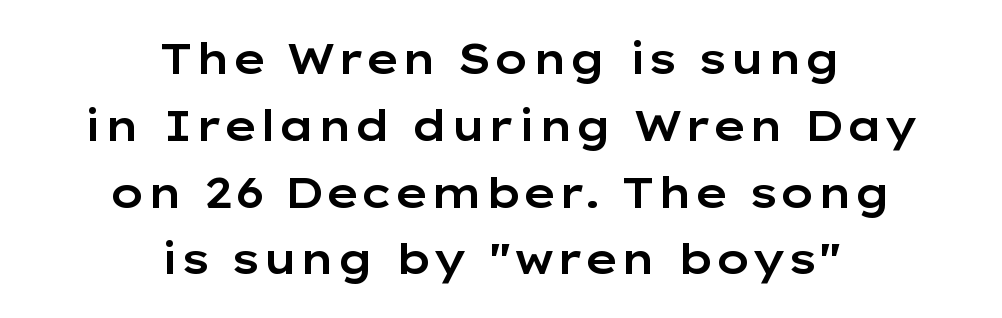
Typographically, this falls in the sans-serif category. Every row of glyphs is offset so its center matches the block's center. Successive baselines arrive at the customary interval. The glyphs are unaccompanied by any horizontal stroke below them. Here the designer chose a conventional face with non-uniform glyph widths.
